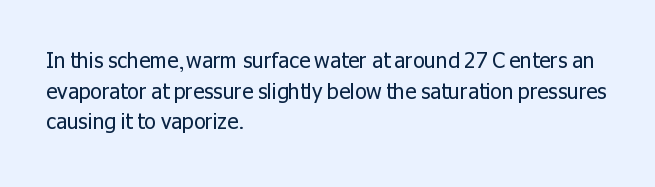
{"italic": "no", "bold": "no", "underline": "no", "align": "left", "line_spacing": "normal", "line_spacing_ratio": 1.46, "letter_spacing": "normal", "letter_spacing_em": 0.0, "glyph_px": 21}
